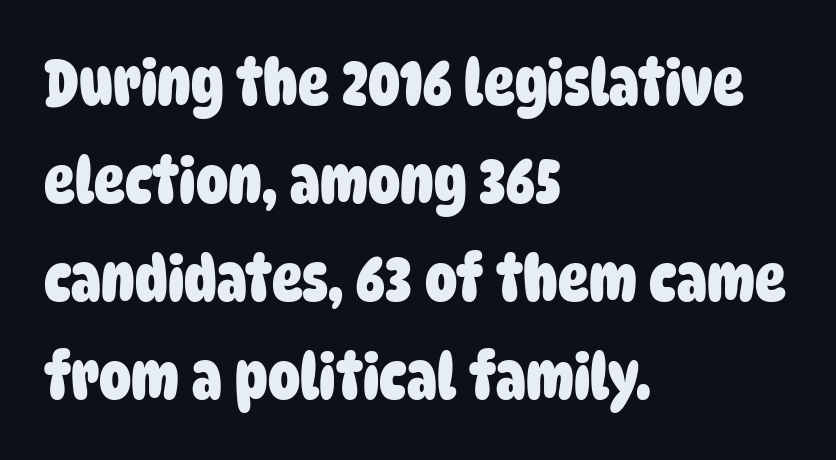
The image shows 64 px heavy, condensed sans-serif type; set left-aligned, normal line spacing (1.53x), normal letter spacing, not underlined; low stroke contrast and a large x-height.
